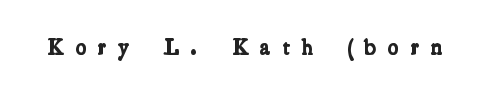
The image shows 23 px bold type; set unusually wide letter spacing (+0.49 em), not underlined.
